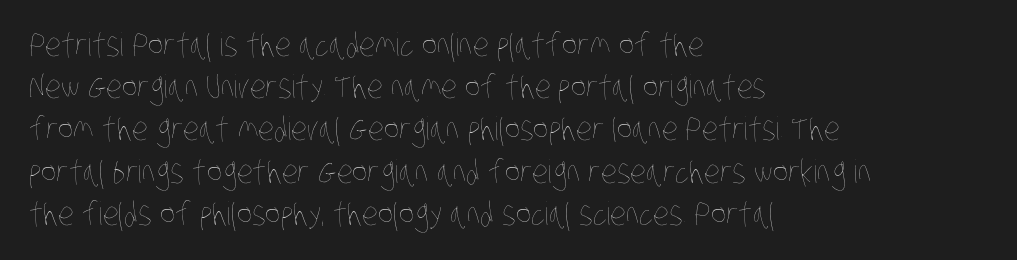
The image shows 32 px thin, condensed type; set left-aligned, normal line spacing (1.32x), normal letter spacing, not underlined; low stroke contrast and a large x-height.
